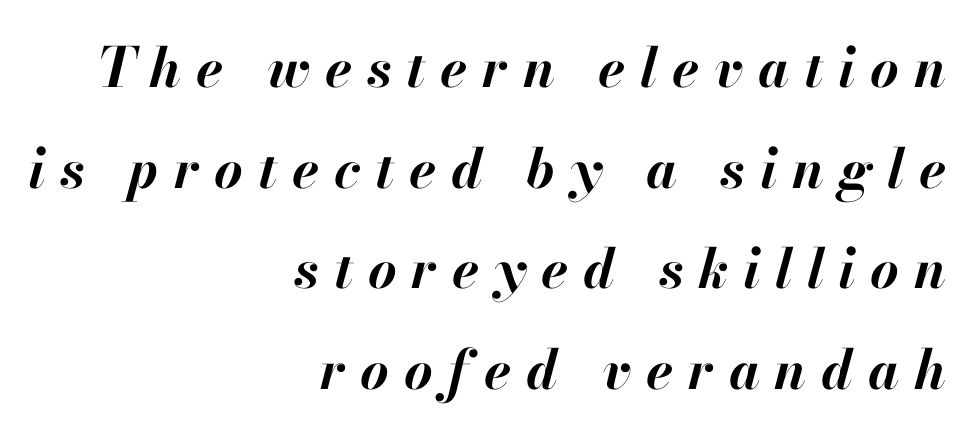
The image shows 55 px bold type, italic (leaning right); set right-aligned, line spacing 1.83x, unusually wide letter spacing (+0.27 em), not underlined; high stroke contrast and a small x-height.
